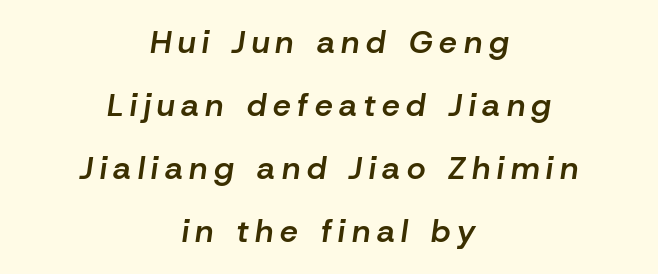
Words appear elongated and porous because spacing is wide. A fair bit of extra ink — the face is semibold, not bold. Honestly, there is no underline to notice here at all. Note the varied advance widths — an 'i' is clearly narrower than an 'm'. Alignment: centered.
